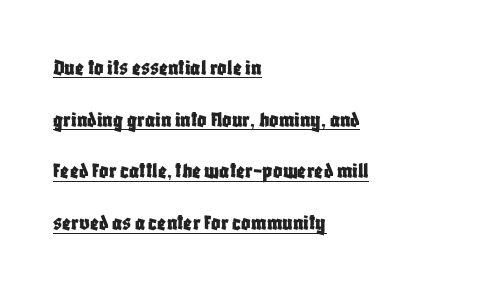
Q: Is the text italic (slanted)? A: No, it is upright.
Q: Is the text underlined? A: Yes.
Q: How is the paragraph aligned? A: Left-aligned.
Q: Is the spacing between letters normal or unusually wide? A: Normal.
Q: Is the spacing between lines tight, normal or loose? A: Loose.
